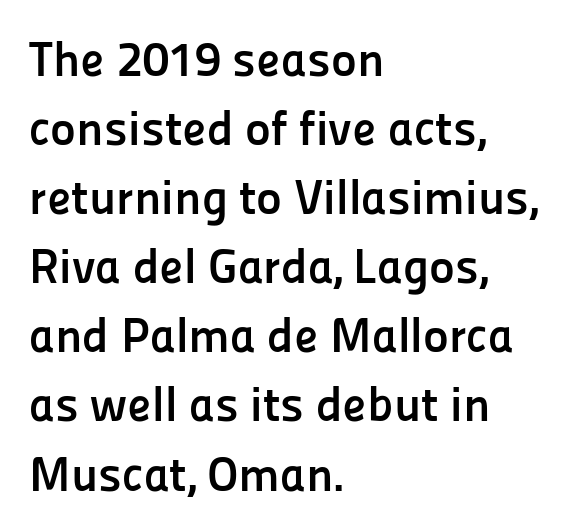
Anything drawn beneath the words? Only blank space. The typeface chosen for these lines omits serifs. Each glyph is drawn with heavy, bold strokes. Every stem runs plumb, perpendicular to the baseline. Layout note: lines flush left. These lines keep a tight, regular rhythm from letter to letter.
